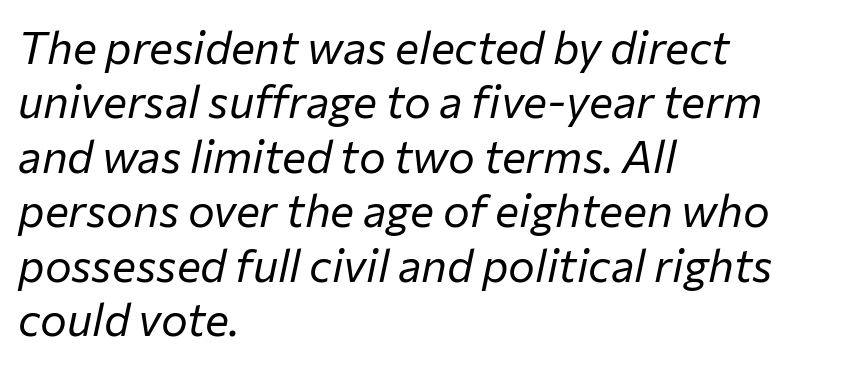
{"italic": "yes", "lean": "right", "slant_degrees": 12, "bold": "no", "weight": "regular", "width": "normal", "stroke_contrast": "low", "x_height": "medium", "monospaced": "no", "underline": "no", "align": "left", "line_spacing_ratio": 1.21, "letter_spacing": "normal", "letter_spacing_em": 0.0, "glyph_px": 45}
